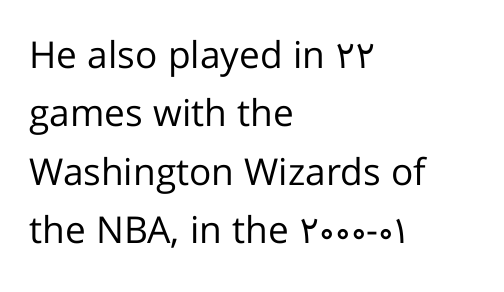
Q: Is the text bold? A: No.
Q: Is the text italic (slanted)? A: No, it is upright.
Q: Is the typeface a serif or a sans-serif typeface? A: Sans-serif.
Q: Is the text underlined? A: No.
Q: How is the paragraph aligned? A: Left-aligned.
Q: Is the spacing between letters normal or unusually wide? A: Normal.
Q: Is the spacing between lines tight, normal or loose? A: Normal.
Q: Width (condensed, normal, or wide)? A: Normal.
Q: Stroke contrast? A: Low.
Q: x-height? A: Medium.
Q: Monospaced? A: No.
